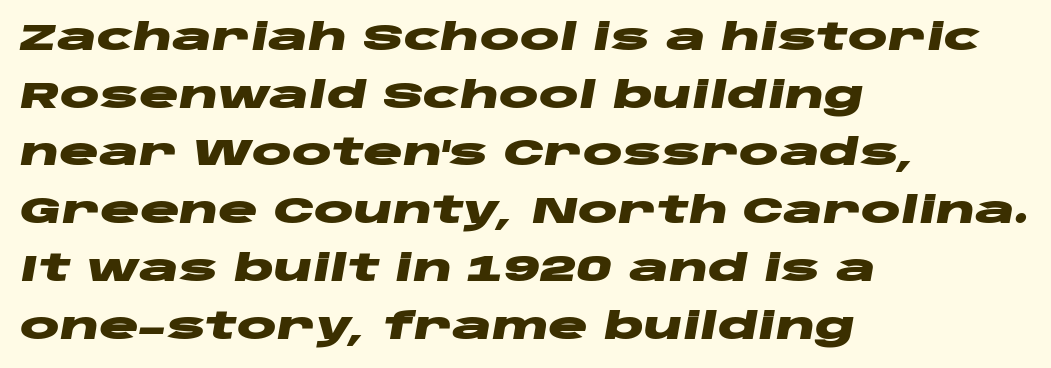
In terms of letterspacing, this is plain default setting. The glyphs have the mass of a bold cut. Spacing verdict: proportional, widths tailored to each character. Every character sits at an angle, as italics do.
